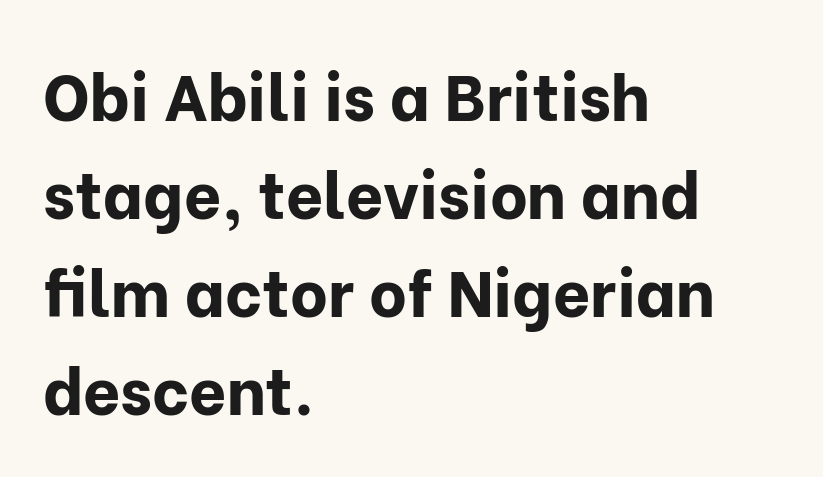
Every letter is thick-stroked: bold, no question. These lines are composed in type without serifs. Students, observe: this is what conventionally led text looks like. Italic: no, the glyphs are upright roman. Just letters on the line, the space beneath them empty.
